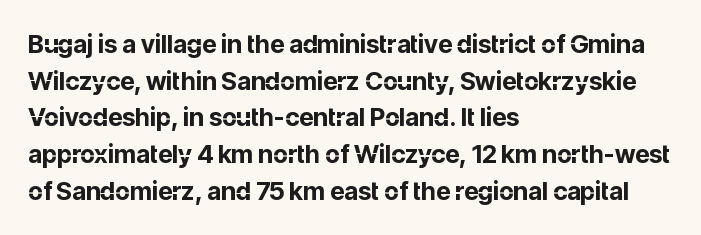
Q: Is the text bold? A: Yes.
Q: Is the text italic (slanted)? A: No, it is upright.
Q: Is the text underlined? A: No.
Q: How is the paragraph aligned? A: Left-aligned.
Q: Is the spacing between letters normal or unusually wide? A: Normal.
Q: Is the spacing between lines tight, normal or loose? A: Normal.
